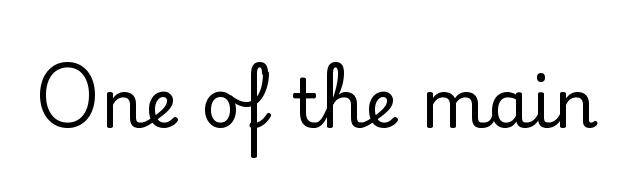
The image shows 68 px serif type, upright; set normal letter spacing, not underlined; low stroke contrast and a small x-height.
